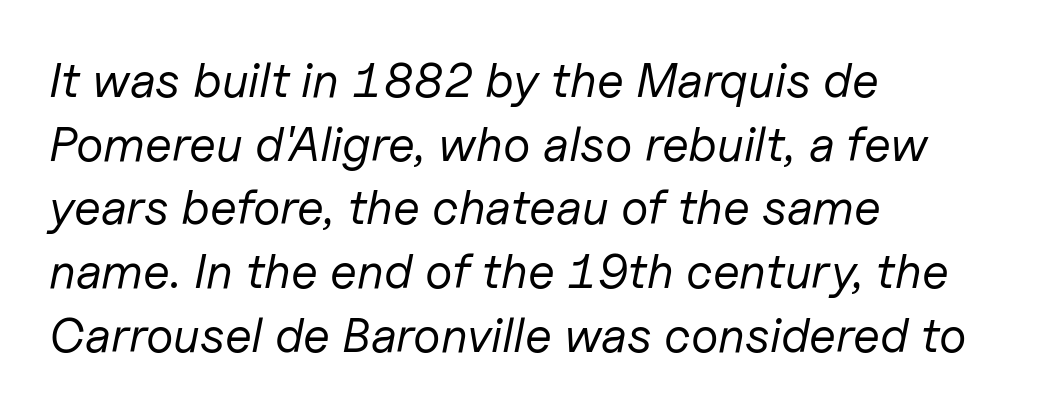
The image shows 49 px regular-weight type, italic (leaning right); set left-aligned, normal line spacing (1.3x), normal letter spacing, not underlined; low stroke contrast and a medium x-height.
